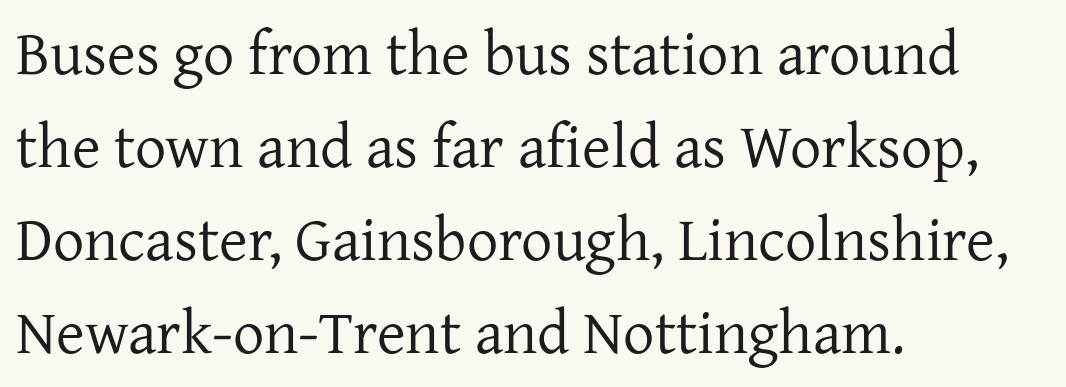
Q: Is the text bold? A: No.
Q: Is the text italic (slanted)? A: No, it is upright.
Q: Is the typeface a serif or a sans-serif typeface? A: Serif.
Q: Is the text underlined? A: No.
Q: How is the paragraph aligned? A: Left-aligned.
Q: Is the spacing between letters normal or unusually wide? A: Normal.
Q: Is the spacing between lines tight, normal or loose? A: Normal.
Q: Width (condensed, normal, or wide)? A: Normal.
Q: Stroke contrast? A: Low.
Q: x-height? A: Medium.
Q: Monospaced? A: No.
